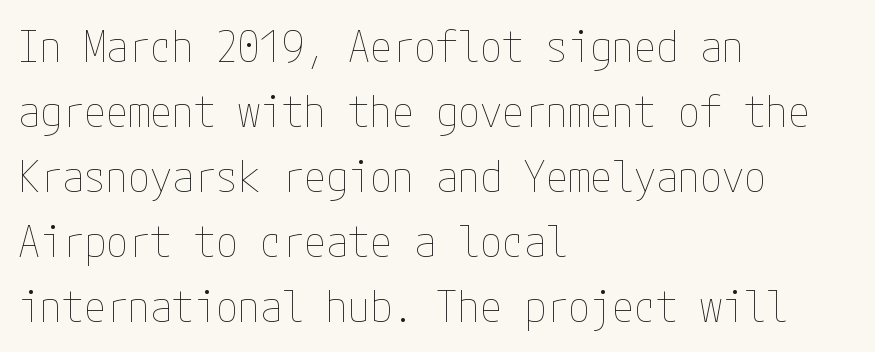
The paragraph has a hard left edge and a soft right edge. The strokes are not fattened; the text isn't bold. The passage shown stacks its lines at a standard gap. This rendering leaves character spacing at its baseline value. The space beneath each line is pristine and unruled. Every character sits straight up, as roman type does.
